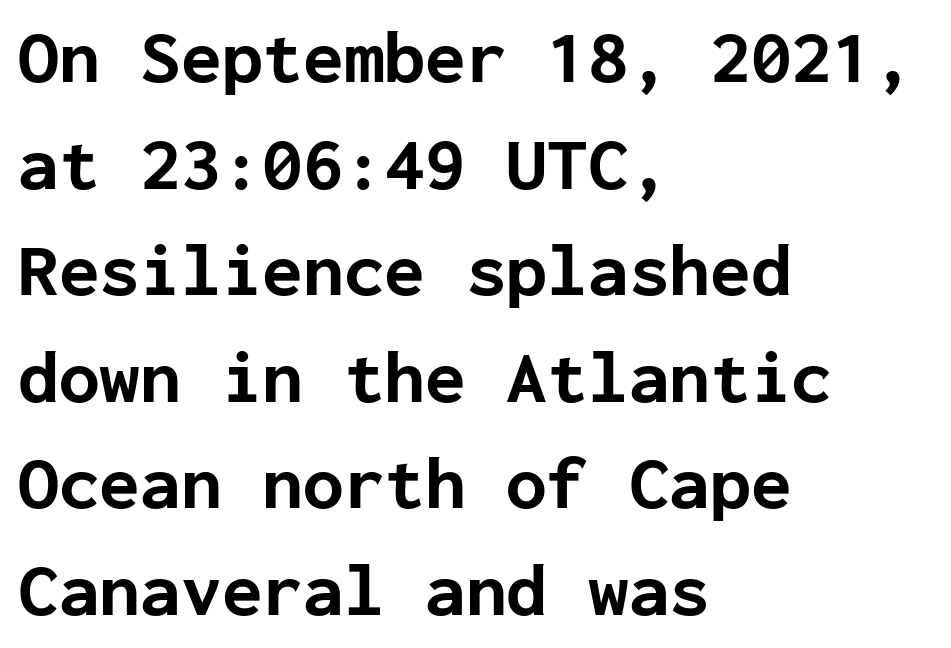
{"serif": "no", "italic": "no", "bold": "yes", "weight": "bold", "width": "normal", "stroke_contrast": "low", "x_height": "medium", "monospaced": "yes", "underline": "no", "align": "left", "line_spacing": "normal", "line_spacing_ratio": 1.44, "letter_spacing": "normal", "letter_spacing_em": 0.0, "glyph_px": 74}
